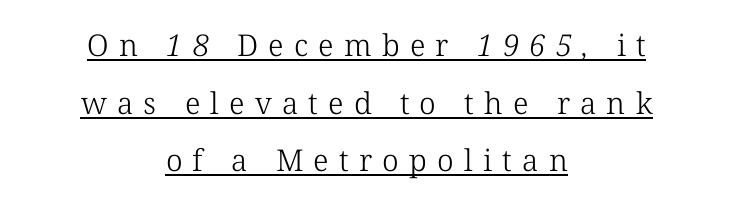
{"serif": "yes", "bold": "no", "weight": "light", "width": "normal", "stroke_contrast": "low", "x_height": "medium", "monospaced": "no", "underline": "yes", "align": "center", "line_spacing": "loose", "line_spacing_ratio": 1.92, "letter_spacing": "wide", "letter_spacing_em": 0.34, "glyph_px": 30}
